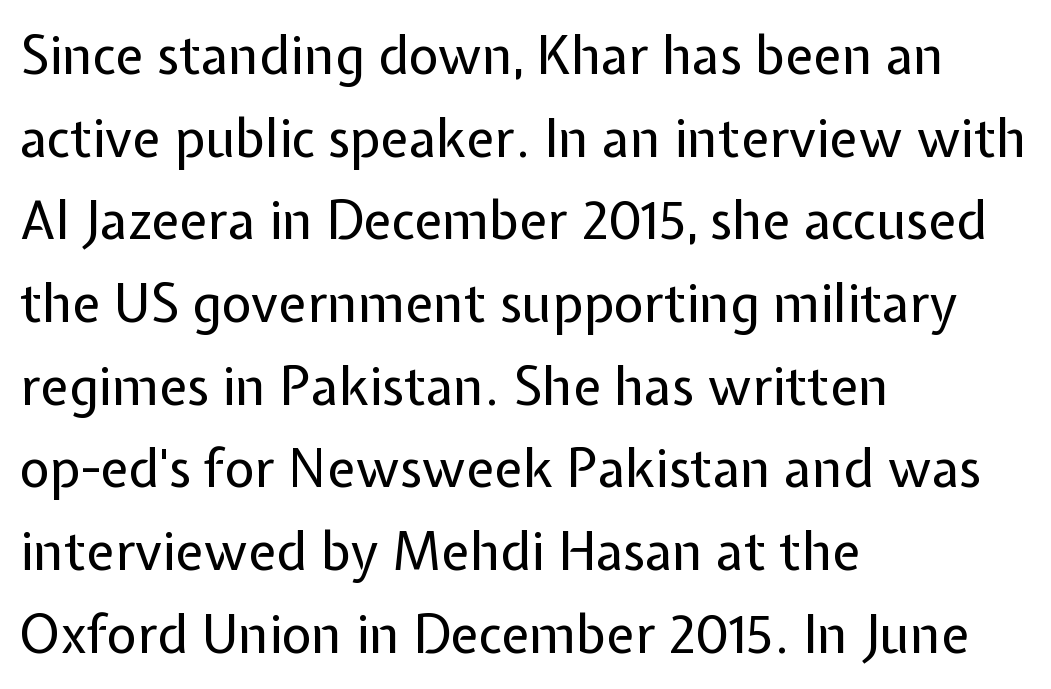
The image shows 52 px regular-weight sans-serif type, upright; set left-aligned, normal line spacing (1.59x), normal letter spacing, not underlined; low stroke contrast and a medium x-height.
